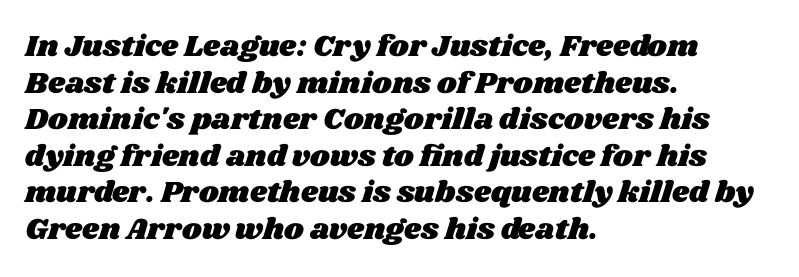
The image shows 30 px wide type; set left-aligned, line spacing 1.22x, normal letter spacing, not underlined; medium stroke contrast and a large x-height.
